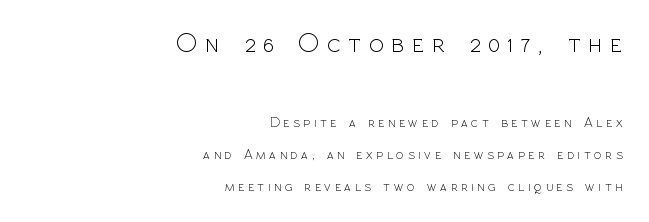
Q: Is the text bold? A: No.
Q: Is the text italic (slanted)? A: No, it is upright.
Q: Is the typeface a serif or a sans-serif typeface? A: Sans-serif.
Q: Is the text underlined? A: No.
Q: How is the paragraph aligned? A: Right-aligned.
Q: Is the spacing between letters normal or unusually wide? A: Unusually wide.
Q: Is the spacing between lines tight, normal or loose? A: Loose.
Q: Which block of text is set in a larger size, the first (top) or the second (bottom)? A: The first (top) one.
Q: Width (condensed, normal, or wide)? A: Normal.
Q: x-height? A: Medium.
Q: Monospaced? A: No.
